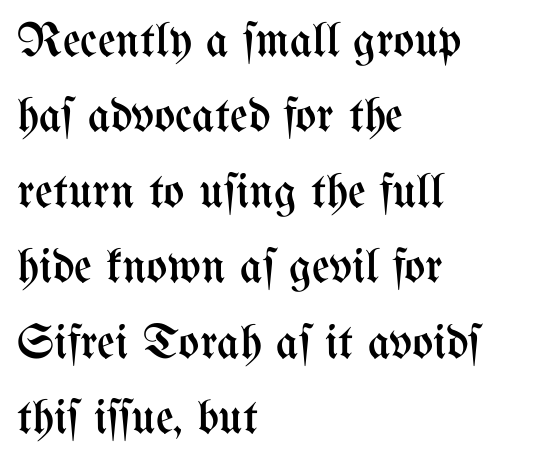
Q: Is the text bold? A: No.
Q: Is the text italic (slanted)? A: No, it is upright.
Q: Is the text underlined? A: No.
Q: How is the paragraph aligned? A: Left-aligned.
Q: Is the spacing between letters normal or unusually wide? A: Normal.
Q: Is the spacing between lines tight, normal or loose? A: Normal.
Q: Width (condensed, normal, or wide)? A: Condensed.
Q: Stroke contrast? A: Medium.
Q: x-height? A: Medium.
Q: Monospaced? A: No.
